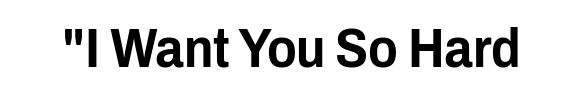
{"serif": "no", "italic": "no", "width": "condensed", "stroke_contrast": "low", "x_height": "medium", "monospaced": "no", "underline": "no", "letter_spacing": "normal", "letter_spacing_em": 0.0, "glyph_px": 55}
